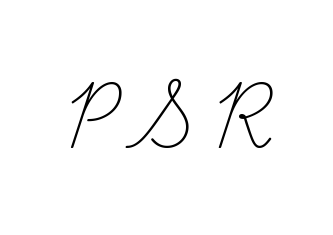
The image shows 64 px light type; set unusually wide letter spacing (+0.23 em), not underlined; medium stroke contrast and a small x-height.
